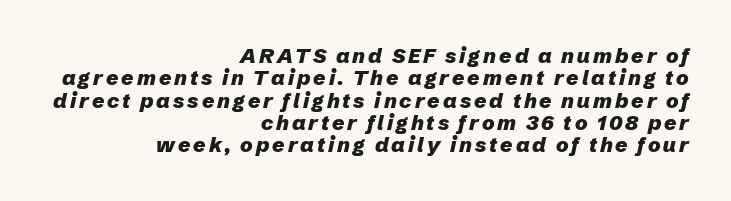
The image shows 21 px bold type, italic (leaning right); set right-aligned, tight line spacing (1.06x), not underlined.
